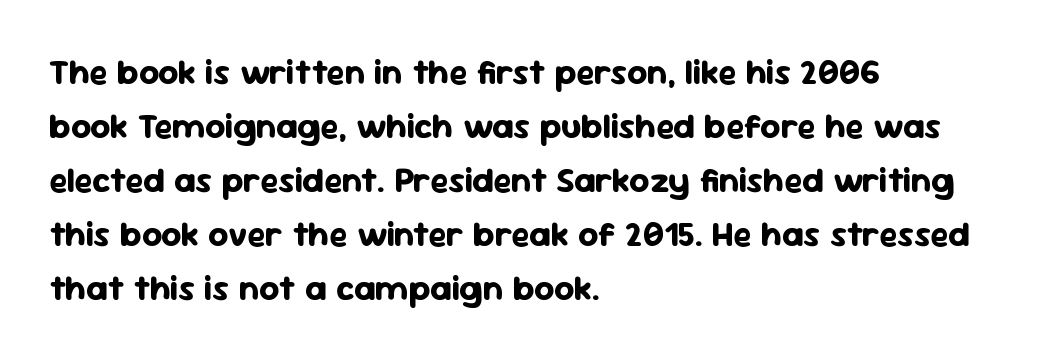
If you drew a line through each stem, it would be perfectly vertical. Character widths vary here, with narrow letters taking less room than wide ones. Students, this is bold: see how much ink each stroke carries. Line starts are locked; line ends wander. The baseline area is clear.
